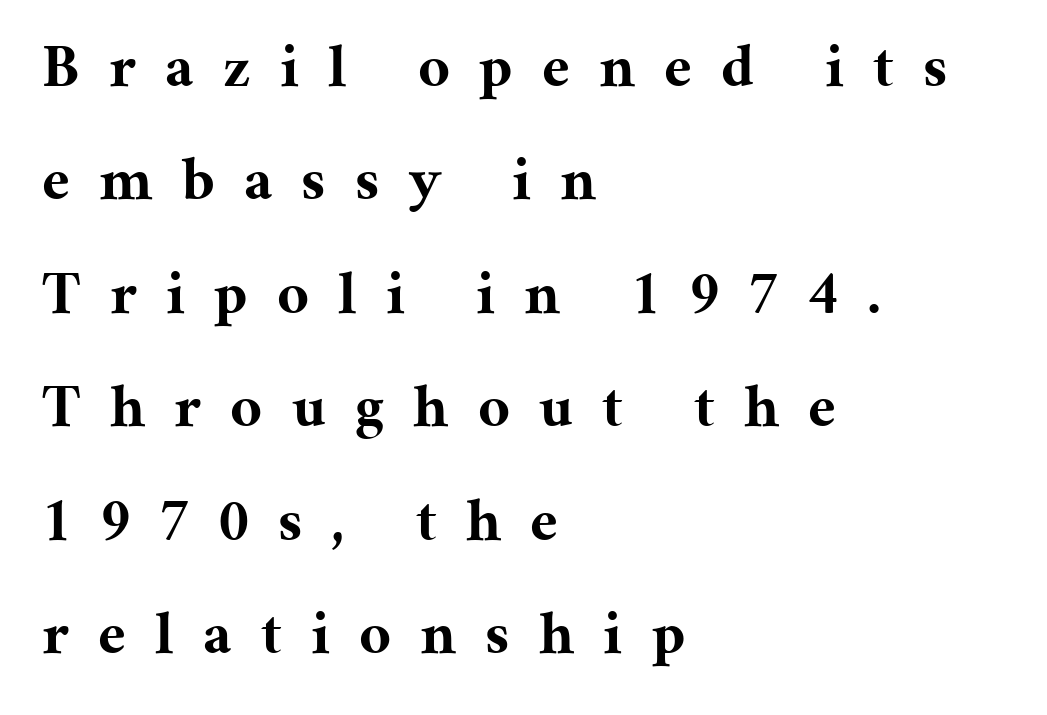
Left-aligned paragraph, ragged on the right. Each letter's strokes conclude with small projecting serifs. Character widths vary here, with narrow letters taking less room than wide ones. When letters stand straight like this, we call the style roman or upright. The tracking reads as deliberately expanded to a designer's eye.
